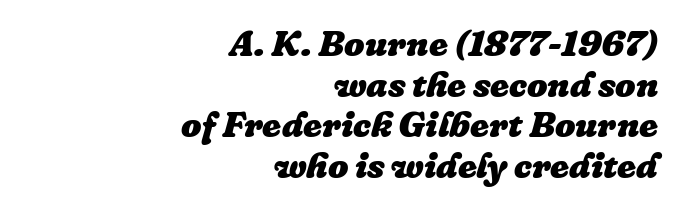
{"italic": "yes", "lean": "right", "slant_degrees": 16, "bold": "yes", "weight": "heavy", "width": "normal", "stroke_contrast": "low", "x_height": "medium", "monospaced": "no", "underline": "no", "align": "right", "line_spacing": "tight", "line_spacing_ratio": 1.13, "letter_spacing": "normal", "letter_spacing_em": 0.0, "glyph_px": 36}
